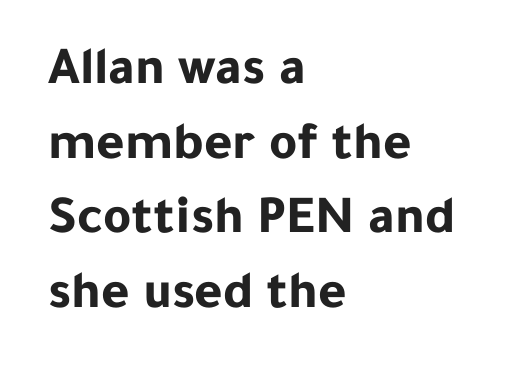
The image shows 54 px bold sans-serif type, upright; set left-aligned, normal line spacing (1.38x), normal letter spacing, not underlined; low stroke contrast and a medium x-height.
